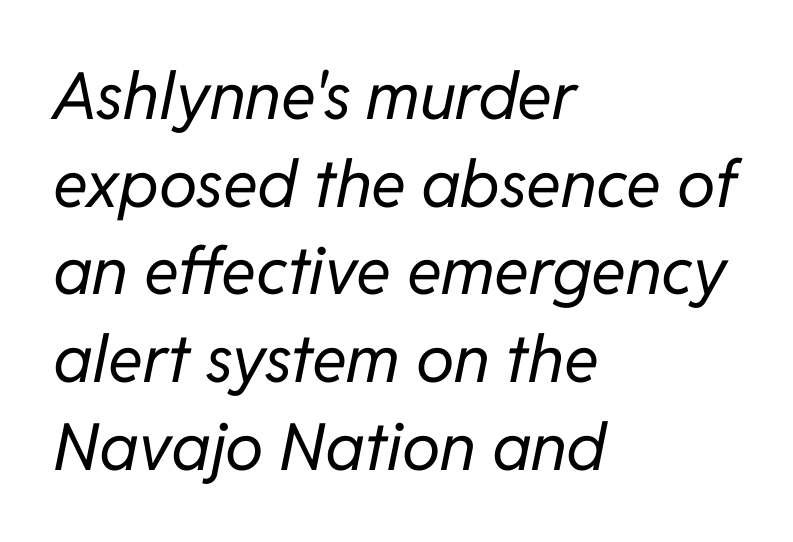
The image shows 65 px regular-weight type, italic (leaning right); set left-aligned, normal line spacing (1.35x), normal letter spacing, not underlined; low stroke contrast and a medium x-height.
